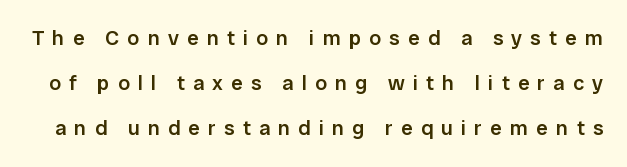
{"italic": "no", "bold": "semi", "underline": "no", "line_spacing": "loose", "line_spacing_ratio": 2.15, "letter_spacing": "wide", "letter_spacing_em": 0.39, "glyph_px": 21}
